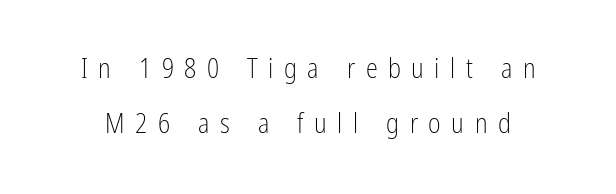
The image shows 27 px text type, upright; set centered, loose line spacing (2.05x), unusually wide letter spacing (+0.39 em), not underlined.
